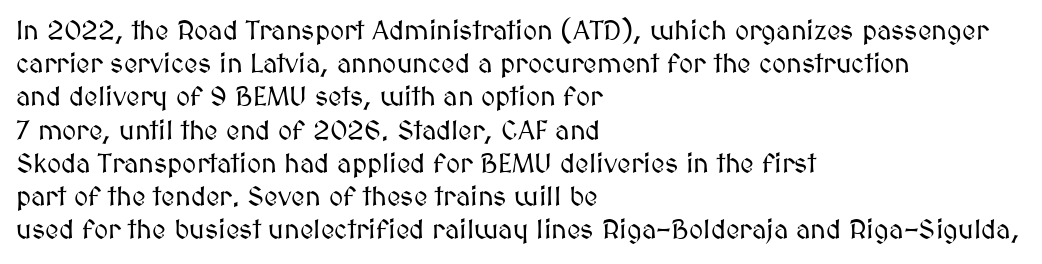
The image shows 27 px text type, upright; set left-aligned, line spacing 1.23x, normal letter spacing, not underlined.
